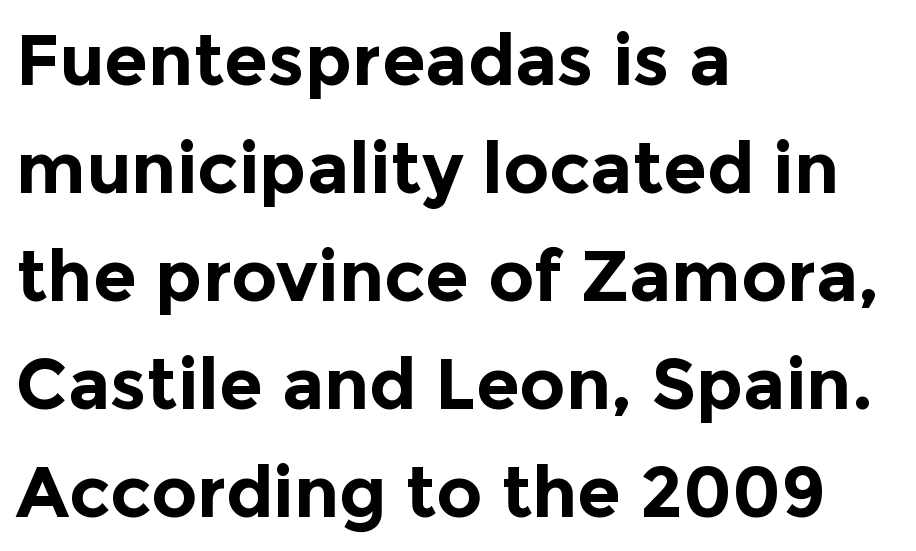
{"serif": "no", "italic": "no", "bold": "yes", "weight": "bold", "width": "normal", "x_height": "medium", "monospaced": "no", "underline": "no", "align": "left", "line_spacing": "normal", "line_spacing_ratio": 1.52, "letter_spacing": "normal", "letter_spacing_em": 0.0, "glyph_px": 71}
